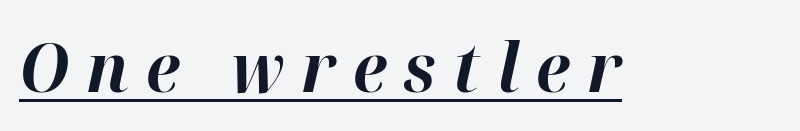
{"italic": "yes", "lean": "right", "slant_degrees": 12, "bold": "yes", "weight": "bold", "width": "normal", "stroke_contrast": "high", "x_height": "medium", "monospaced": "no", "underline": "yes", "letter_spacing": "wide", "letter_spacing_em": 0.25, "glyph_px": 68}
